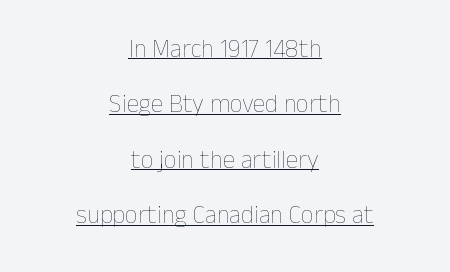
These lines stand farther apart than default settings would place them. The rendering uses the underline text-decoration. Stroke thickness stays within the range of a standard reading face or lighter. The tracking reads as untouched default to a designer's eye. Visually the block forms a symmetrical silhouette, jagged on both flanks.
